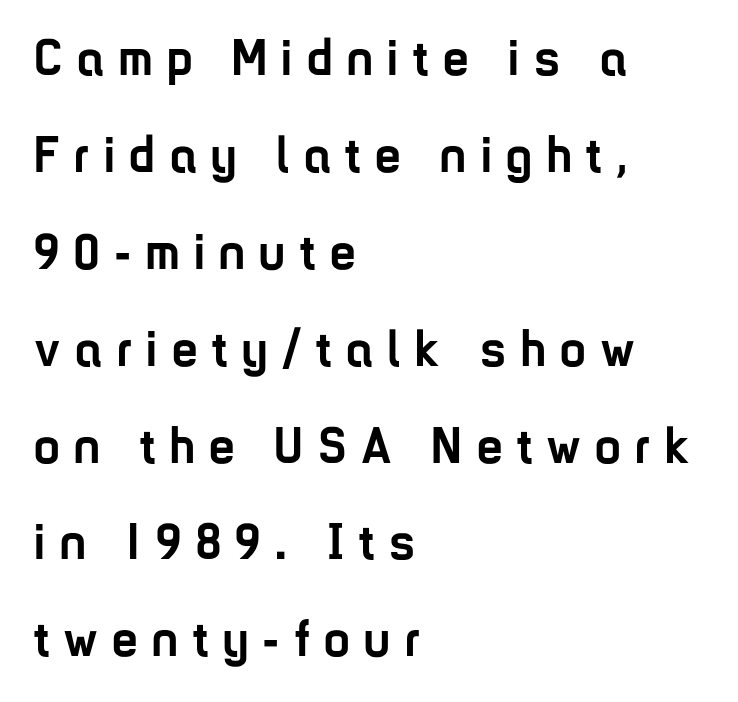
{"serif": "no", "italic": "no", "bold": "yes", "weight": "semibold", "width": "condensed", "stroke_contrast": "low", "x_height": "medium", "monospaced": "no", "underline": "no", "align": "left", "line_spacing": "loose", "line_spacing_ratio": 1.9, "letter_spacing": "wide", "letter_spacing_em": 0.29, "glyph_px": 51}
